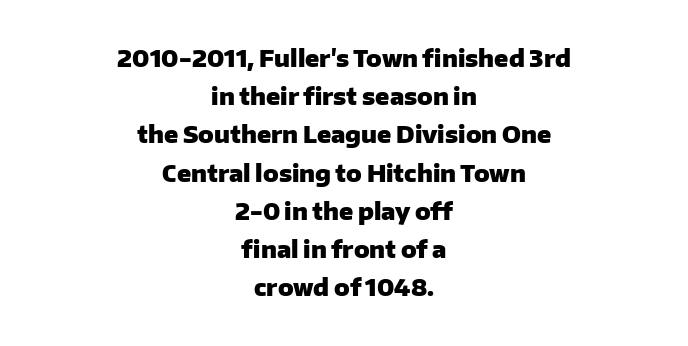
This is heavy type, rendered in bold. The specimen reads as upright at a glance. Compared with typical body copy, the letter spacing here is the same. The paragraph has two soft edges and a firm central axis. Is there much room between lines? A standard amount, neither cramped nor airy. Has an underline been added? It has not.
